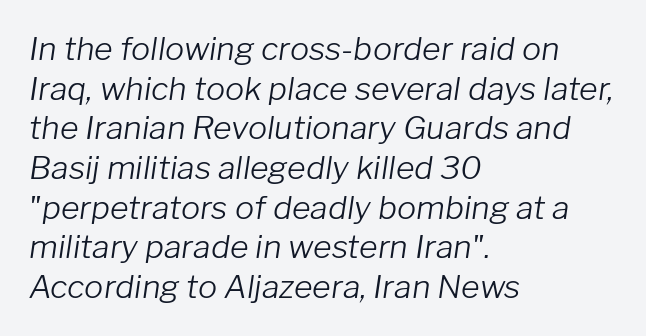
{"italic": "yes", "lean": "right", "slant_degrees": 8, "bold": "no", "weight": "light", "width": "normal", "stroke_contrast": "low", "x_height": "medium", "monospaced": "no", "underline": "no", "align": "left", "line_spacing_ratio": 1.24, "letter_spacing": "normal", "letter_spacing_em": 0.0, "glyph_px": 32}
